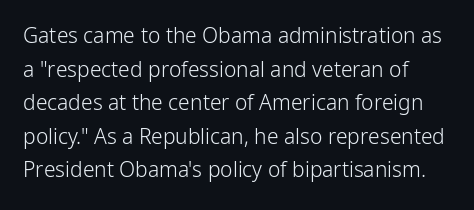
Q: Is the text bold? A: No.
Q: Is the text italic (slanted)? A: No, it is upright.
Q: Is the text underlined? A: No.
Q: Is the spacing between letters normal or unusually wide? A: Normal.
Q: Is the spacing between lines tight, normal or loose? A: Normal.
